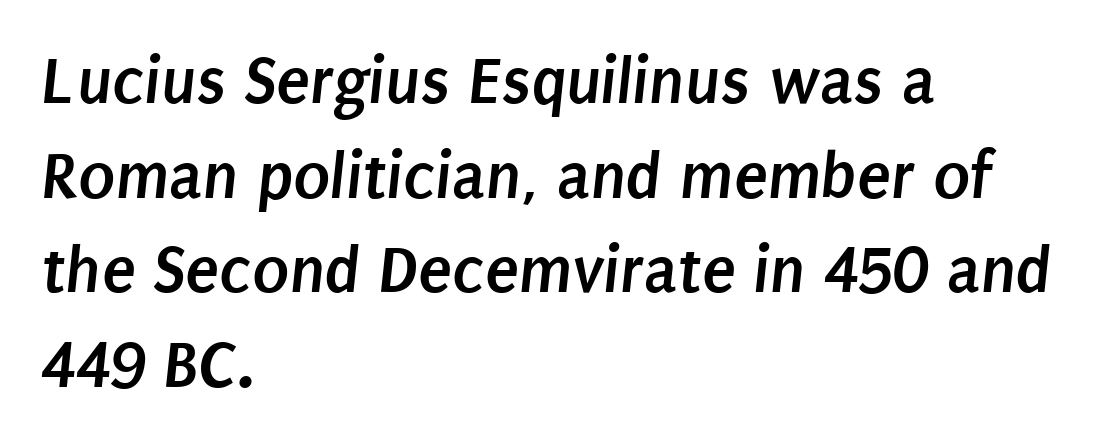
Is the type bold? Yes — the strokes are clearly thick and heavy. Proportional: the letters do not fall into vertical columns. This sample uses plain, unmodified letter spacing. One-word summary of the alignment: left.
